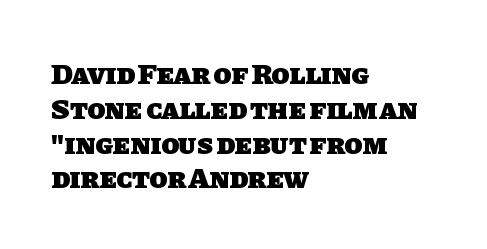
The compositor pushed each line to the left boundary. This is sans-serif lettering, the kind often seen on screens and signage. The letters advance in unequal steps, a hallmark of proportional type. The passage shown is not underscored anywhere. These words are printed bold, with thick strokes throughout. The tracking reads as untouched default to a designer's eye.
